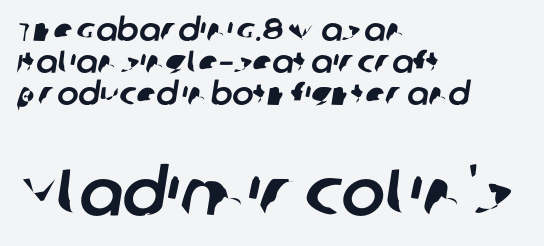
{"serif": "no", "width": "normal", "stroke_contrast": "low", "x_height": "large", "monospaced": "no", "underline": "no", "align": "left", "line_spacing": "tight", "line_spacing_ratio": 1.0, "letter_spacing": "normal", "letter_spacing_em": 0.0, "larger_block": "second", "size_ratio": 2.03, "glyph_px": 65}
